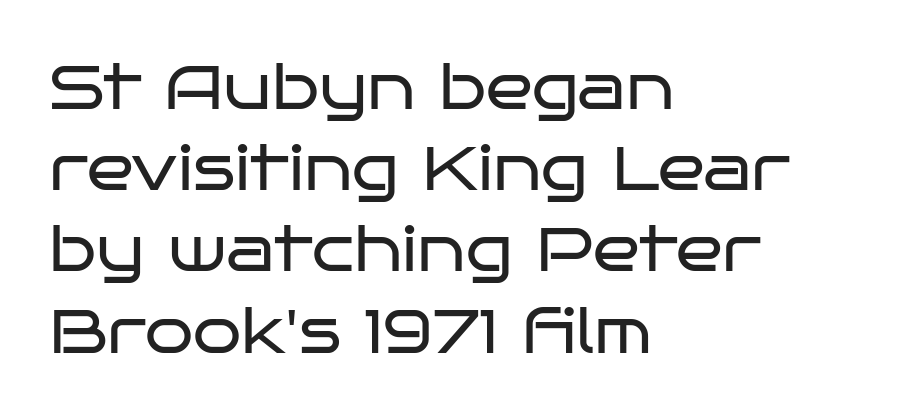
{"serif": "no", "italic": "no", "bold": "no", "weight": "regular", "width": "wide", "stroke_contrast": "low", "x_height": "large", "monospaced": "no", "underline": "no", "align": "left", "line_spacing": "normal", "line_spacing_ratio": 1.31, "letter_spacing": "normal", "letter_spacing_em": 0.0, "glyph_px": 62}
